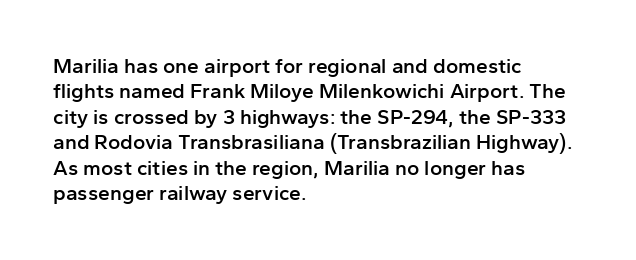
The image shows 21 px text type, upright; set left-aligned, line spacing 1.21x, normal letter spacing, not underlined.
